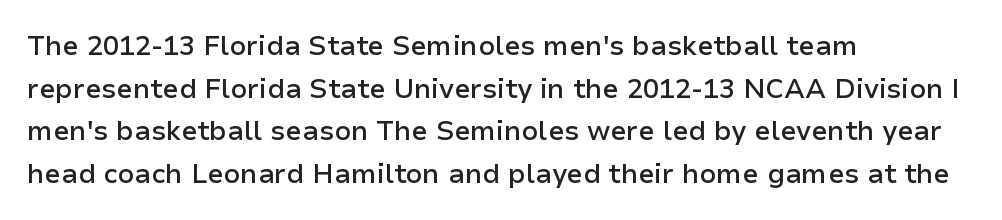
The characters look somewhat weighty, a semibold short of true bold. This sample uses an upright cut, with every glyph sitting square on the baseline. The horizontal fit of the characters is conventional and even. The ragged edge is on the right, which tells us the setting is flush left. This block has exactly the height ordinary leading produces. Glance below the letters and you will spot only blank space.
